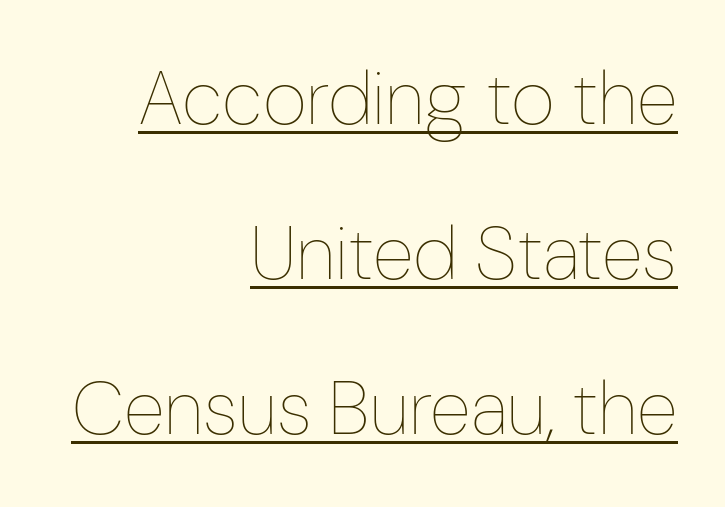
Q: Is the text bold? A: No.
Q: Is the text italic (slanted)? A: No, it is upright.
Q: Is the text underlined? A: Yes.
Q: How is the paragraph aligned? A: Right-aligned.
Q: Is the spacing between letters normal or unusually wide? A: Normal.
Q: Is the spacing between lines tight, normal or loose? A: Loose.
Q: Width (condensed, normal, or wide)? A: Condensed.
Q: Stroke contrast? A: Low.
Q: x-height? A: Medium.
Q: Monospaced? A: No.
